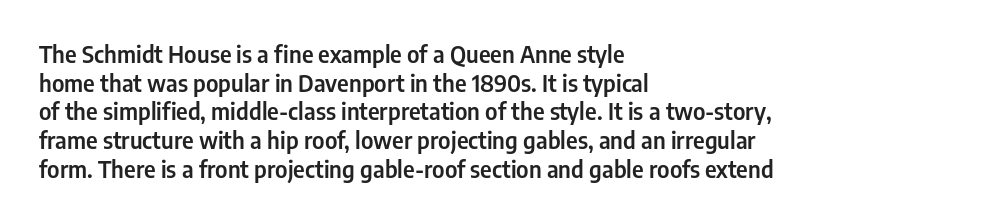
The image shows 23 px text type, upright; set left-aligned, normal line spacing (1.25x), normal letter spacing, not underlined.
